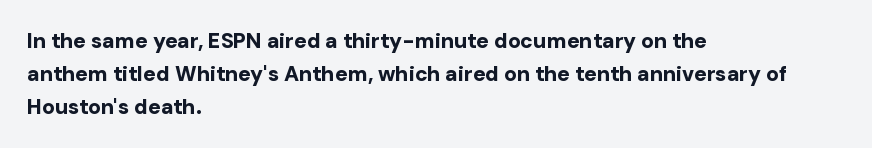
The image shows 21 px bold type, upright; set left-aligned, normal line spacing (1.57x), normal letter spacing, not underlined.
